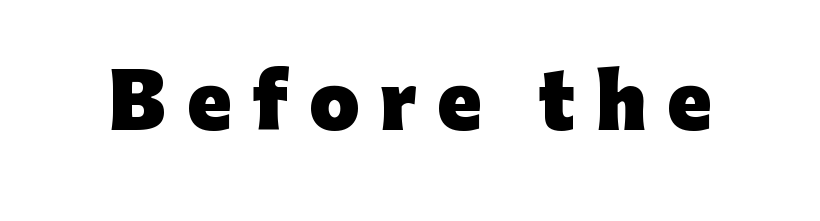
Q: Is the text bold? A: Yes.
Q: Is the text italic (slanted)? A: No, it is upright.
Q: Is the typeface a serif or a sans-serif typeface? A: Sans-serif.
Q: Is the text underlined? A: No.
Q: Is the spacing between letters normal or unusually wide? A: Unusually wide.
Q: Width (condensed, normal, or wide)? A: Normal.
Q: Stroke contrast? A: Low.
Q: x-height? A: Medium.
Q: Monospaced? A: No.
